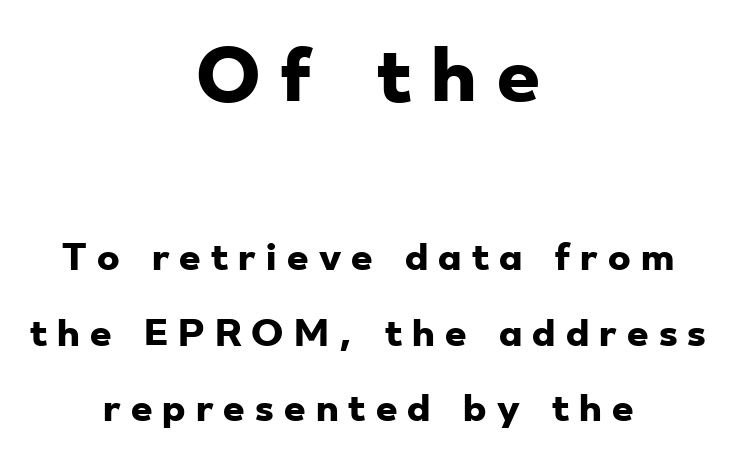
Leading is clearly above the norm, producing a sparse column. Centered paragraph, ragged on both sides. Look at the glyph heights: the upper group is clearly the bigger setting. Its strokes are broad and dark, the hallmark of bold type. Are there feet on the stems? There aren't — it's a sans. The words here are not underlined.
